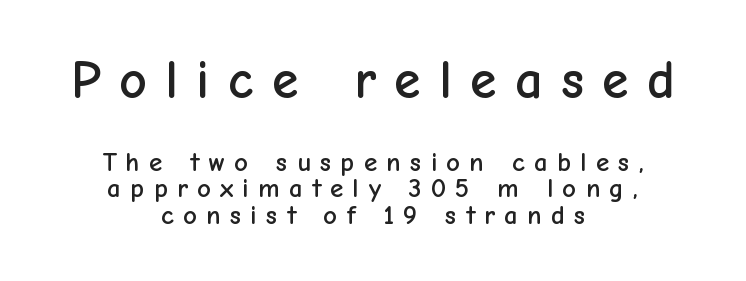
Q: Is the text italic (slanted)? A: No, it is upright.
Q: Is the typeface a serif or a sans-serif typeface? A: Sans-serif.
Q: Is the text underlined? A: No.
Q: How is the paragraph aligned? A: Centered.
Q: Is the spacing between letters normal or unusually wide? A: Unusually wide.
Q: Is the spacing between lines tight, normal or loose? A: Tight.
Q: Which block of text is set in a larger size, the first (top) or the second (bottom)? A: The first (top) one.
Q: Width (condensed, normal, or wide)? A: Normal.
Q: Stroke contrast? A: Low.
Q: x-height? A: Medium.
Q: Monospaced? A: No.
